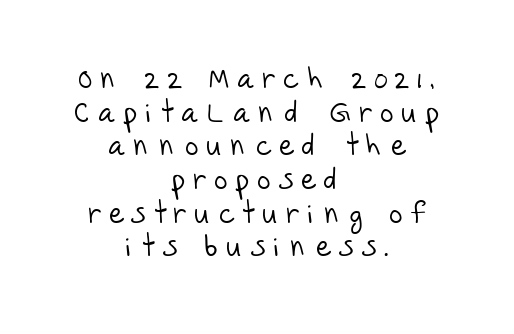
{"serif": "no", "bold": "no", "weight": "light", "width": "normal", "stroke_contrast": "low", "x_height": "large", "monospaced": "no", "underline": "no", "align": "center", "line_spacing_ratio": 1.16, "letter_spacing": "wide", "letter_spacing_em": 0.3, "glyph_px": 29}
